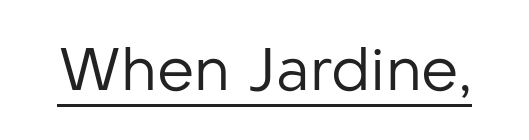
{"serif": "no", "italic": "no", "bold": "no", "weight": "regular", "width": "normal", "stroke_contrast": "low", "x_height": "medium", "monospaced": "no", "underline": "yes", "letter_spacing": "normal", "letter_spacing_em": 0.0, "glyph_px": 59}
